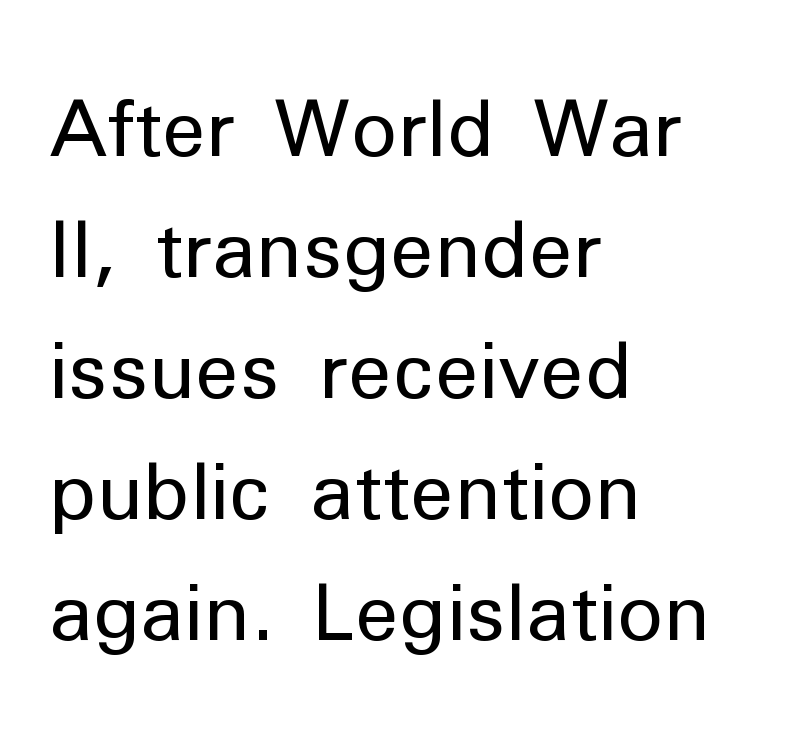
Q: Is the text bold? A: No.
Q: Is the text italic (slanted)? A: No, it is upright.
Q: Is the typeface a serif or a sans-serif typeface? A: Sans-serif.
Q: Is the text underlined? A: No.
Q: How is the paragraph aligned? A: Left-aligned.
Q: Is the spacing between letters normal or unusually wide? A: Normal.
Q: Is the spacing between lines tight, normal or loose? A: Normal.
Q: Width (condensed, normal, or wide)? A: Normal.
Q: Stroke contrast? A: Low.
Q: x-height? A: Medium.
Q: Monospaced? A: No.
